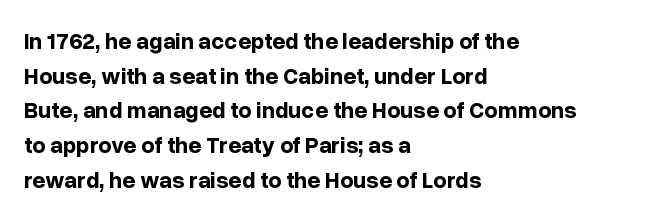
Every stem runs plumb, perpendicular to the baseline. The typesetting leans heavy: a genuine bold. Anything drawn beneath the words? Only blank space. The paragraph shown leans on its left margin. In terms of letterspacing, this is plain default setting. The space between consecutive lines is moderate.
